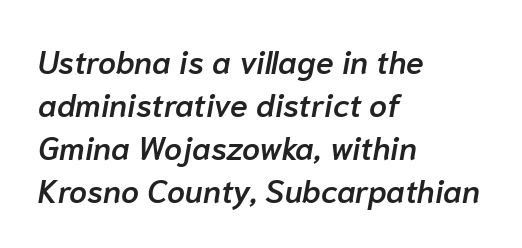
The image shows 32 px semibold type, italic (leaning right); set left-aligned, normal line spacing (1.34x), normal letter spacing, not underlined; low stroke contrast and a medium x-height.
